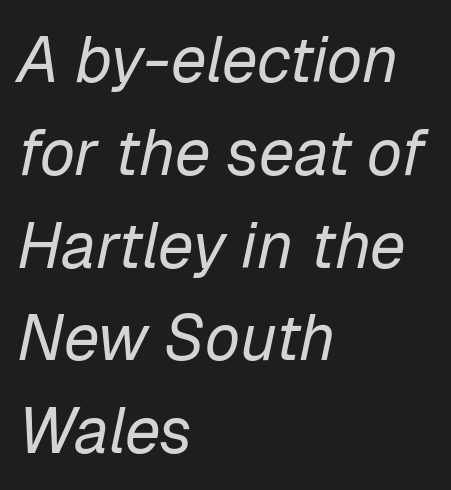
The image shows 64 px regular-weight type, italic (leaning right); set left-aligned, normal line spacing (1.45x), normal letter spacing, not underlined; low stroke contrast and a medium x-height.
